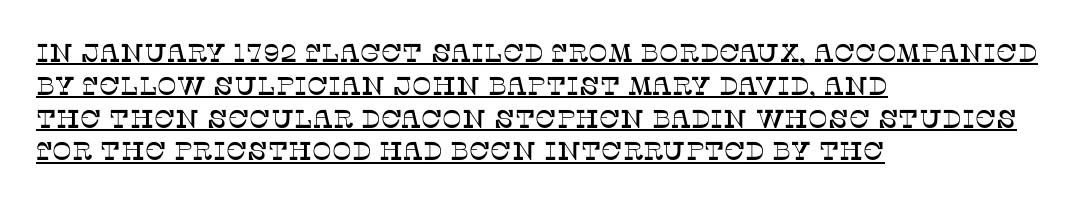
This sample keeps an unexceptional amount of space between lines. Check the space under the baseline: a stroke is drawn there. Tall strokes in this sample are plumb rather than angled. These lines stack with their left ends in a neat column.
